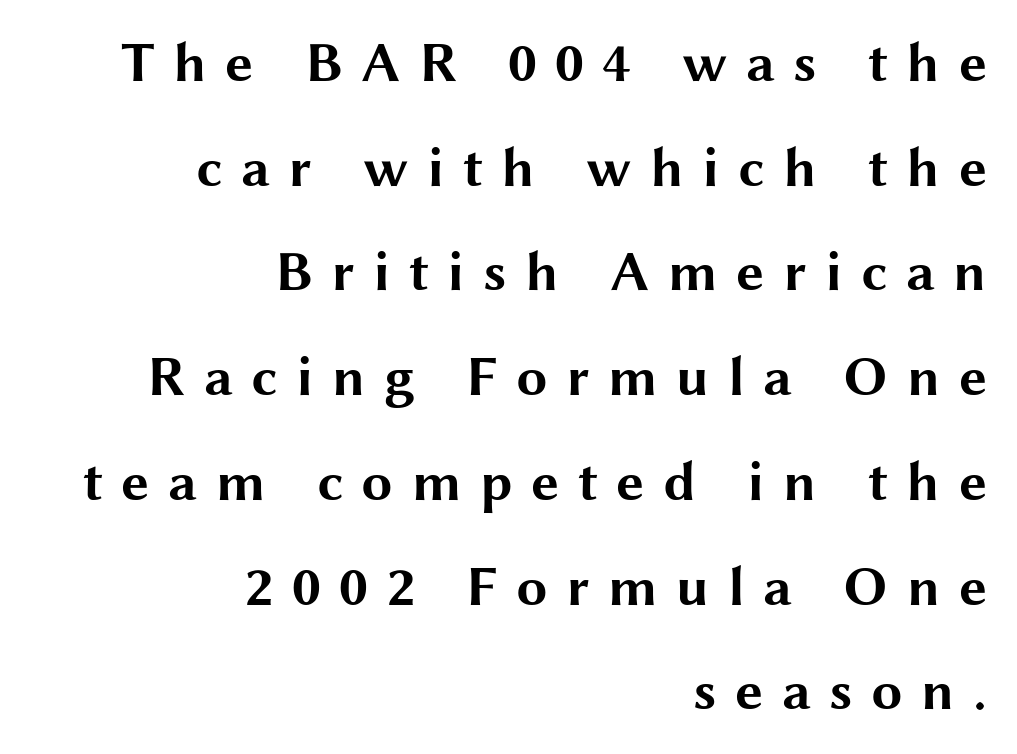
{"serif": "no", "italic": "no", "bold": "yes", "weight": "bold", "width": "wide", "stroke_contrast": "medium", "x_height": "medium", "monospaced": "no", "underline": "no", "align": "right", "line_spacing_ratio": 1.87, "letter_spacing": "wide", "letter_spacing_em": 0.33, "glyph_px": 56}
